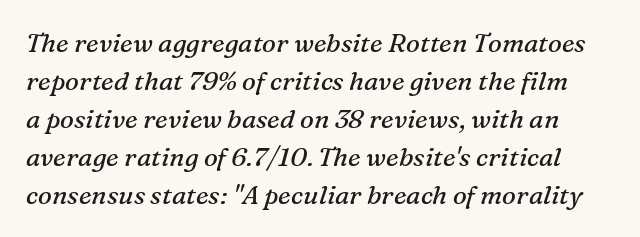
Q: Is the text bold? A: No.
Q: Is the text italic (slanted)? A: Yes, it leans right by about 16 degrees.
Q: Is the text underlined? A: No.
Q: Is the spacing between letters normal or unusually wide? A: Normal.
Q: Is the spacing between lines tight, normal or loose? A: Normal.
